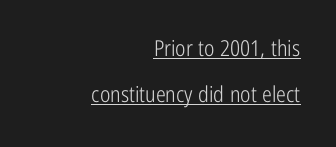
Q: Is the text bold? A: No.
Q: Is the text italic (slanted)? A: No, it is upright.
Q: Is the text underlined? A: Yes.
Q: How is the paragraph aligned? A: Right-aligned.
Q: Is the spacing between letters normal or unusually wide? A: Normal.
Q: Is the spacing between lines tight, normal or loose? A: Loose.
